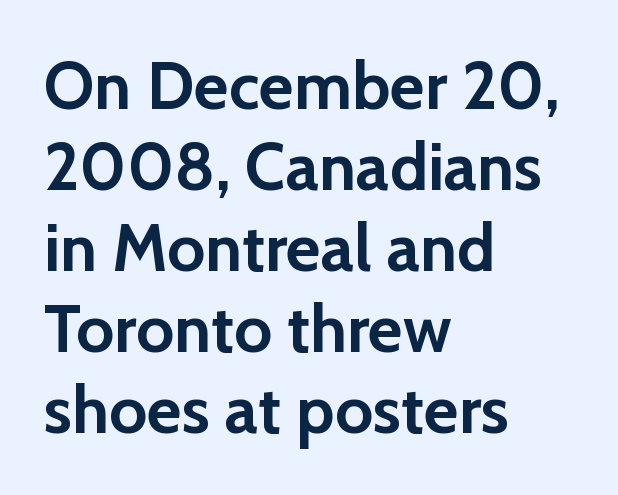
The image shows 67 px semibold sans-serif type, upright; set left-aligned, line spacing 1.21x, normal letter spacing, not underlined; low stroke contrast and a medium x-height.
